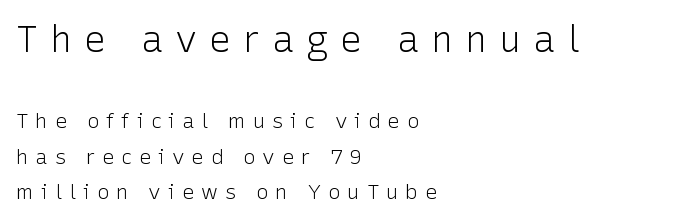
The image shows 37 px light sans-serif type, upright; set left-aligned, normal line spacing (1.69x), unusually wide letter spacing (+0.32 em), not underlined; the first (top) block is 1.76x larger; low stroke contrast and a medium x-height.
